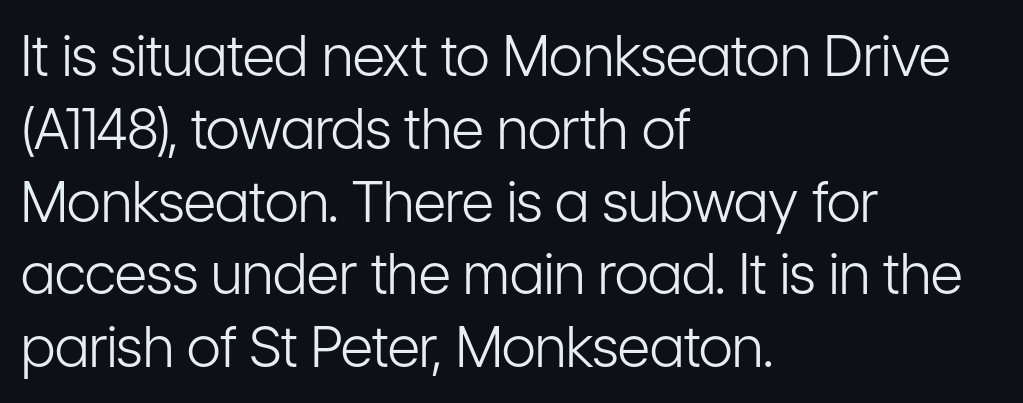
You can tell from the bare stems that sans-serif type was used. The face used here is proportionally spaced, like ordinary book or web type. A student would call this left alignment; a typographer would say flush left, rag right. A quiet, ordinary-to-light weight characterises the typeface. What stands out about the letter spacing? Nothing — it is the standard amount. These lines were composed using upright roman letters.
